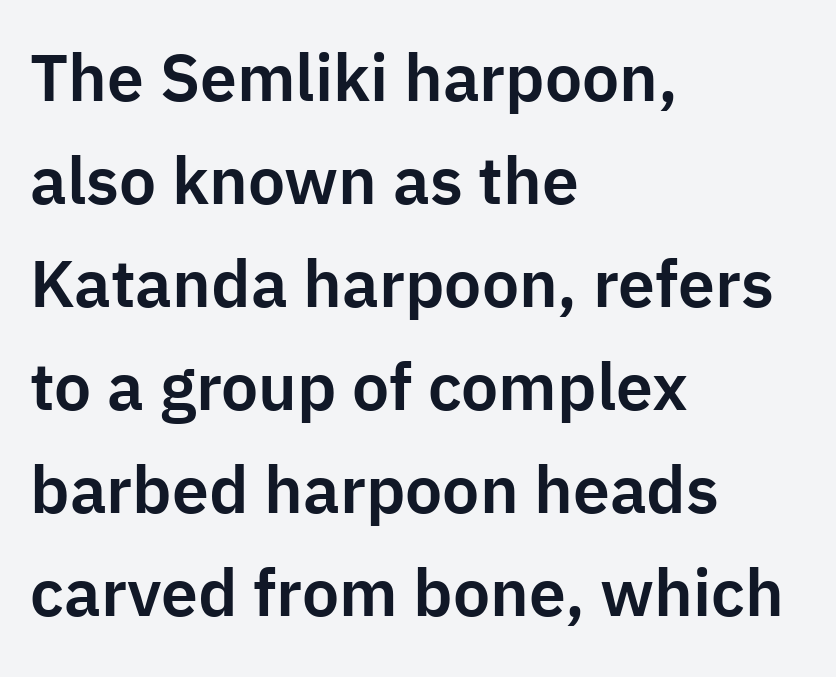
Q: Is the text italic (slanted)? A: No, it is upright.
Q: Is the typeface a serif or a sans-serif typeface? A: Sans-serif.
Q: Is the text underlined? A: No.
Q: How is the paragraph aligned? A: Left-aligned.
Q: Is the spacing between letters normal or unusually wide? A: Normal.
Q: Is the spacing between lines tight, normal or loose? A: Normal.
Q: Width (condensed, normal, or wide)? A: Normal.
Q: Stroke contrast? A: Low.
Q: x-height? A: Medium.
Q: Monospaced? A: No.
